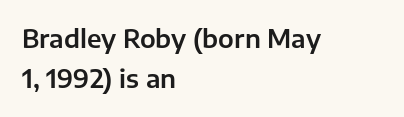
{"italic": "no", "underline": "no", "align": "left", "line_spacing": "normal", "line_spacing_ratio": 1.61, "letter_spacing": "normal", "letter_spacing_em": 0.0, "glyph_px": 25}
